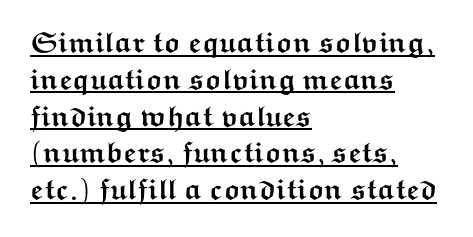
{"serif": "no", "italic": "no", "bold": "yes", "weight": "semibold", "width": "wide", "stroke_contrast": "medium", "x_height": "medium", "monospaced": "no", "underline": "yes", "align": "left", "line_spacing": "normal", "line_spacing_ratio": 1.27, "letter_spacing": "normal", "letter_spacing_em": 0.0, "glyph_px": 29}
